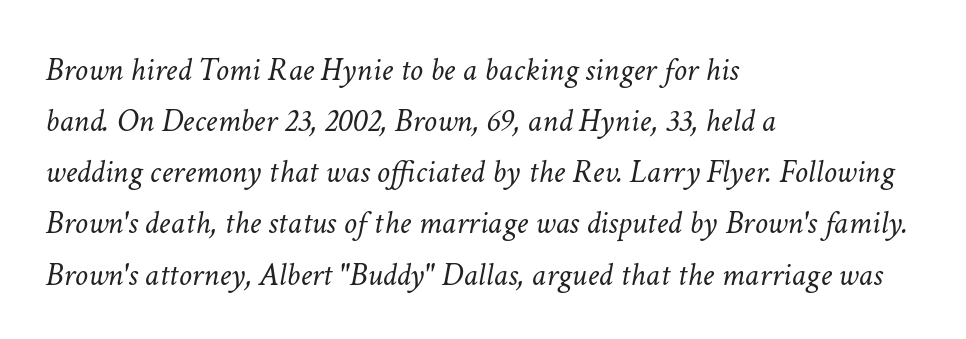
{"italic": "yes", "lean": "right", "slant_degrees": 11, "bold": "no", "weight": "light", "width": "normal", "stroke_contrast": "low", "x_height": "medium", "monospaced": "no", "underline": "no", "align": "left", "line_spacing": "normal", "line_spacing_ratio": 1.55, "letter_spacing": "normal", "letter_spacing_em": 0.0, "glyph_px": 33}
